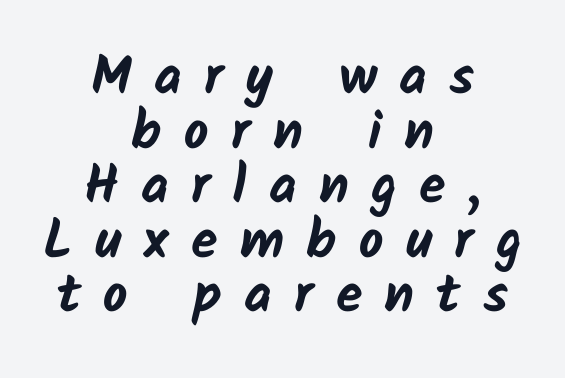
The image shows 54 px bold sans-serif type; set centered, tight line spacing (1.01x), unusually wide letter spacing (+0.41 em), not underlined; low stroke contrast and a medium x-height.
